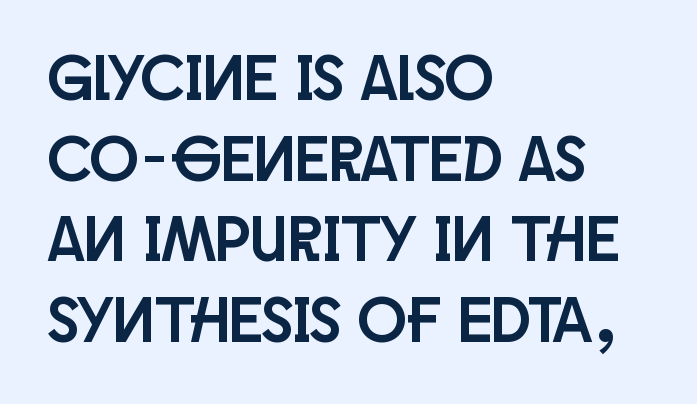
The image shows 65 px condensed sans-serif type, upright; set left-aligned, line spacing 1.24x, normal letter spacing, not underlined; low stroke contrast and a large x-height.
